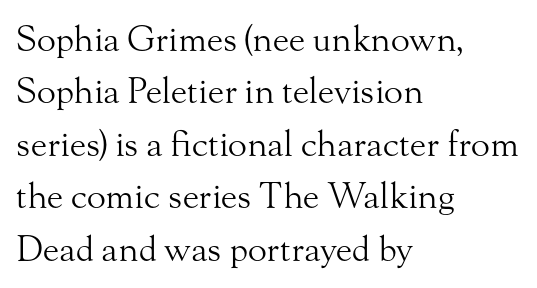
Q: Is the text bold? A: No.
Q: Is the text italic (slanted)? A: No, it is upright.
Q: Is the typeface a serif or a sans-serif typeface? A: Serif.
Q: Is the text underlined? A: No.
Q: How is the paragraph aligned? A: Left-aligned.
Q: Is the spacing between letters normal or unusually wide? A: Normal.
Q: Is the spacing between lines tight, normal or loose? A: Normal.
Q: Width (condensed, normal, or wide)? A: Normal.
Q: Stroke contrast? A: Medium.
Q: x-height? A: Small.
Q: Monospaced? A: No.
